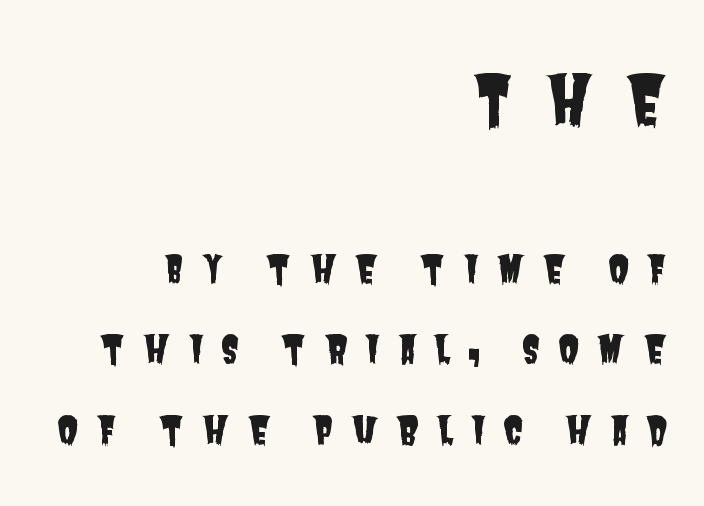
The image shows 67 px condensed sans-serif type; set right-aligned, loose line spacing (2.12x), unusually wide letter spacing (+0.46 em), not underlined; the first (top) block is 1.76x larger; low stroke contrast and a large x-height.
